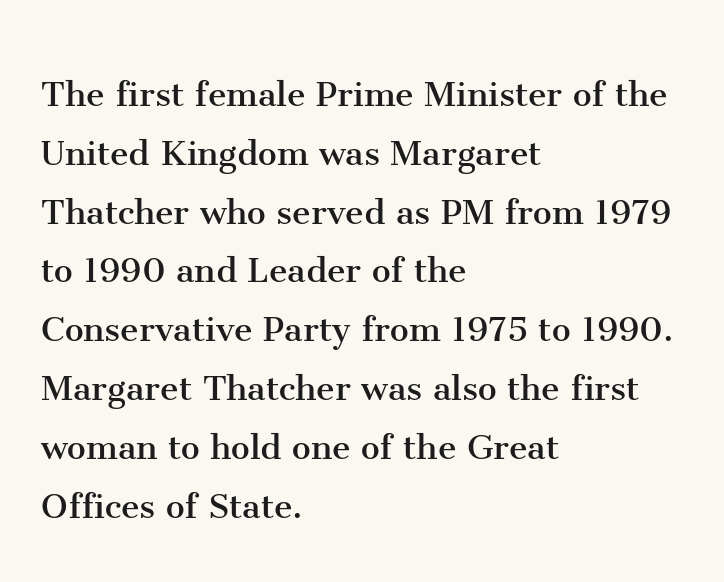
The image shows 42 px regular-weight serif type, upright; set left-aligned, normal line spacing (1.4x), normal letter spacing, not underlined; medium stroke contrast and a medium x-height.
